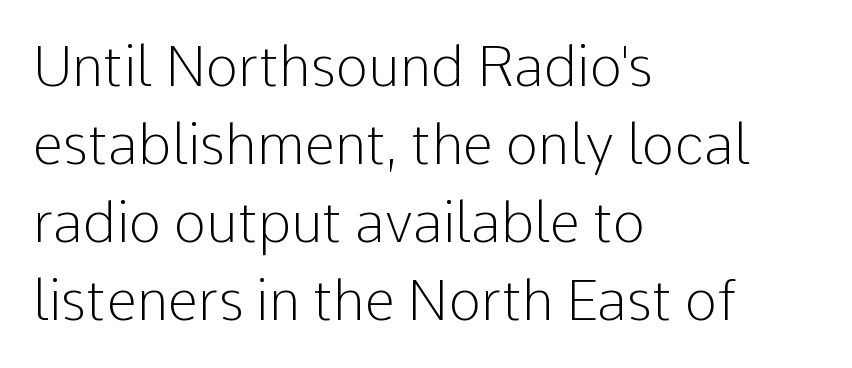
{"serif": "no", "italic": "no", "bold": "no", "weight": "light", "width": "normal", "stroke_contrast": "low", "x_height": "medium", "monospaced": "no", "underline": "no", "align": "left", "line_spacing": "normal", "line_spacing_ratio": 1.42, "letter_spacing": "normal", "letter_spacing_em": 0.0, "glyph_px": 55}
